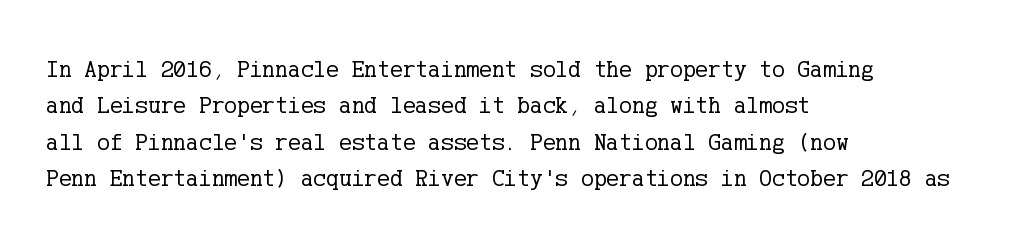
The image shows 24 px text type, upright; set left-aligned, normal line spacing (1.52x), normal letter spacing, not underlined.
